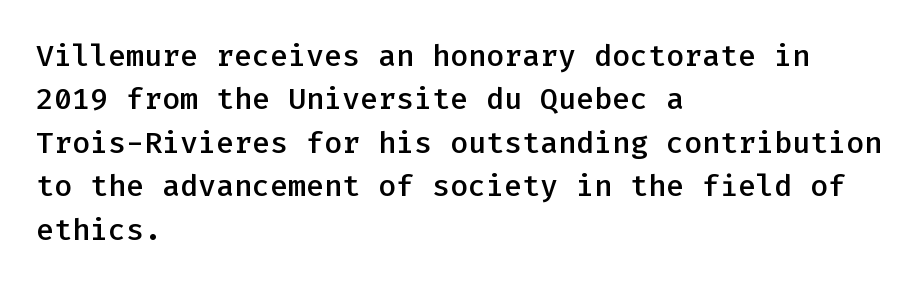
The image shows 30 px semibold sans-serif type, upright, monospaced; set left-aligned, normal line spacing (1.45x), normal letter spacing, not underlined; low stroke contrast and a medium x-height.
